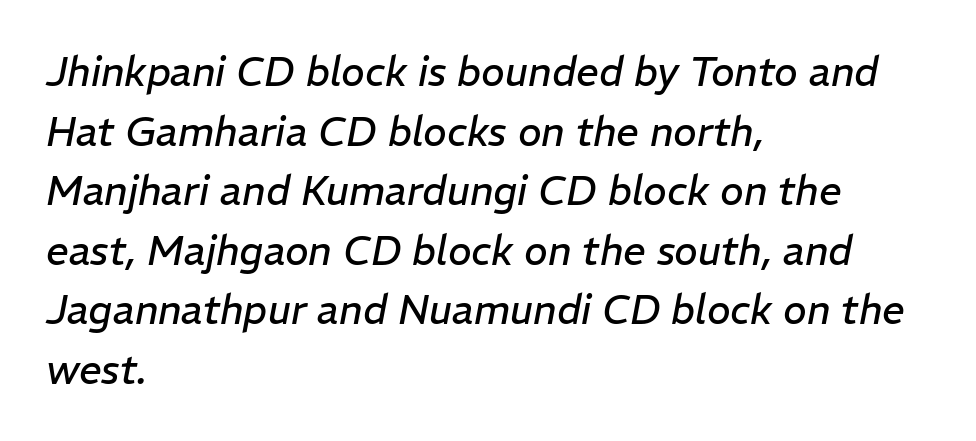
The image shows 40 px regular-weight type, italic (leaning right); set left-aligned, normal line spacing (1.49x), normal letter spacing, not underlined; low stroke contrast and a medium x-height.
